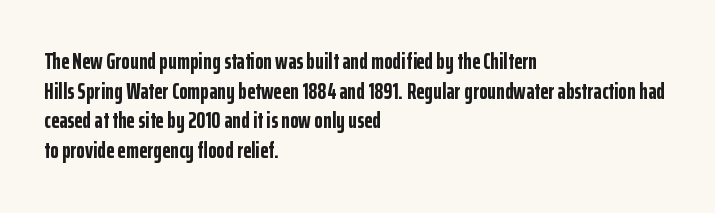
{"italic": "no", "bold": "yes", "underline": "no", "align": "left", "line_spacing": "normal", "line_spacing_ratio": 1.35, "letter_spacing": "normal", "letter_spacing_em": 0.0, "glyph_px": 22}
